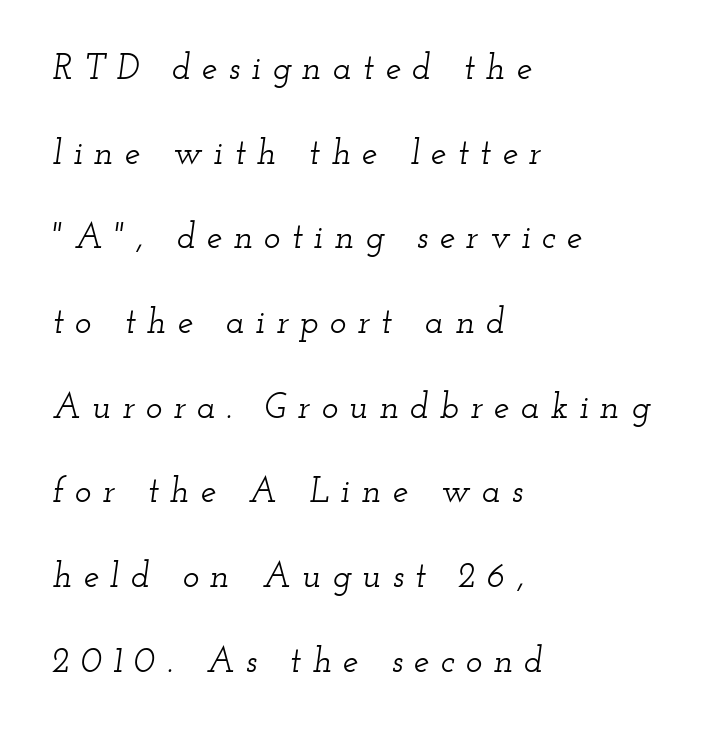
The image shows 35 px wide serif type, italic (leaning right); set left-aligned, loose line spacing (2.42x), unusually wide letter spacing (+0.32 em), not underlined; low stroke contrast and a small x-height.
